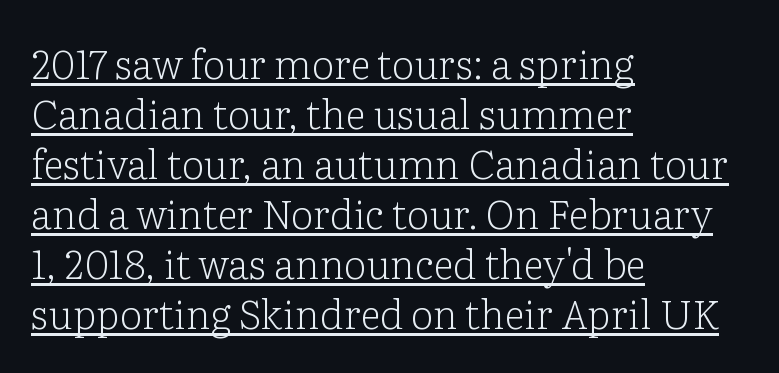
The image shows 40 px light serif type, upright; set left-aligned, normal line spacing (1.25x), normal letter spacing, underlined; low stroke contrast and a medium x-height.
